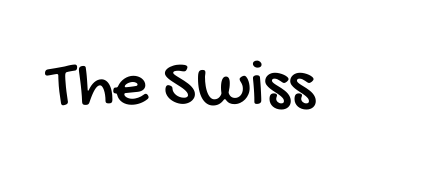
The image shows 69 px condensed sans-serif type; set normal letter spacing, not underlined; low stroke contrast and a large x-height.
